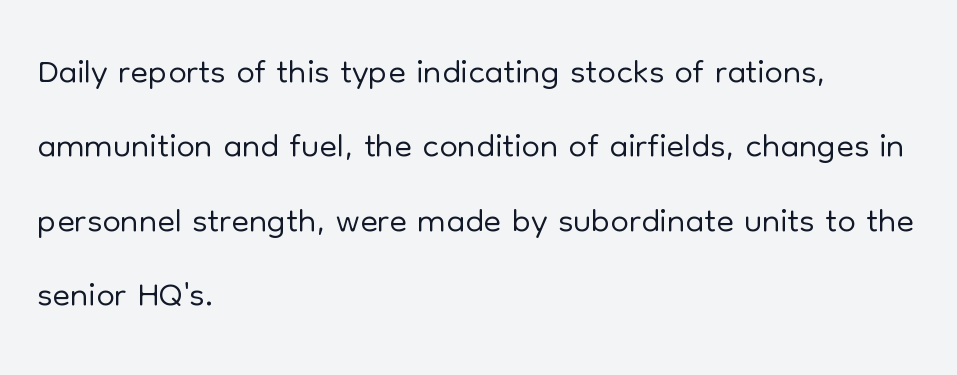
Q: Is the text bold? A: No.
Q: Is the text italic (slanted)? A: No, it is upright.
Q: Is the typeface a serif or a sans-serif typeface? A: Sans-serif.
Q: Is the text underlined? A: No.
Q: How is the paragraph aligned? A: Left-aligned.
Q: Is the spacing between letters normal or unusually wide? A: Normal.
Q: Is the spacing between lines tight, normal or loose? A: Normal.
Q: Width (condensed, normal, or wide)? A: Normal.
Q: Stroke contrast? A: Low.
Q: x-height? A: Medium.
Q: Monospaced? A: No.
